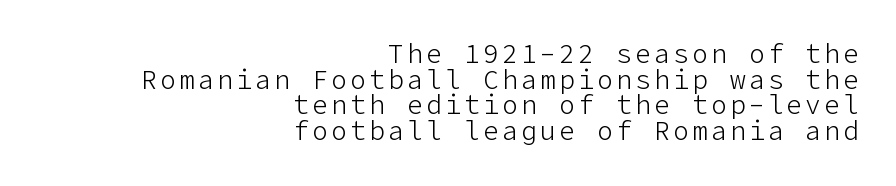
Q: Is the text bold? A: No.
Q: Is the text italic (slanted)? A: No, it is upright.
Q: Is the text underlined? A: No.
Q: How is the paragraph aligned? A: Right-aligned.
Q: Is the spacing between lines tight, normal or loose? A: Tight.
